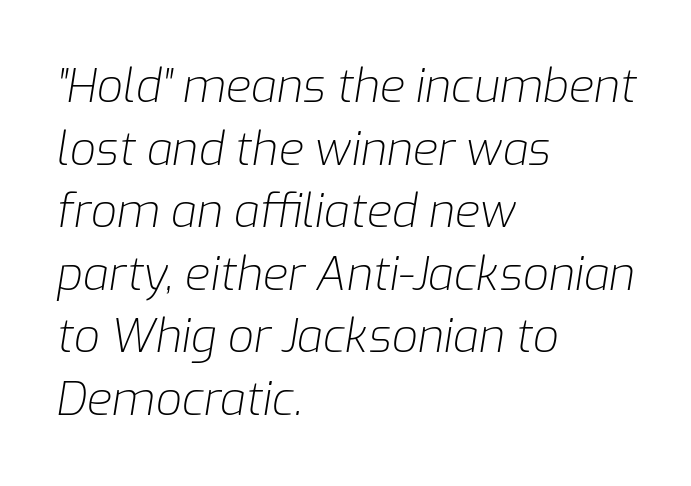
Q: Is the text bold? A: No.
Q: Is the text italic (slanted)? A: Yes, it leans right by about 9 degrees.
Q: Is the text underlined? A: No.
Q: How is the paragraph aligned? A: Left-aligned.
Q: Is the spacing between letters normal or unusually wide? A: Normal.
Q: Is the spacing between lines tight, normal or loose? A: Normal.
Q: Width (condensed, normal, or wide)? A: Normal.
Q: Stroke contrast? A: Low.
Q: x-height? A: Medium.
Q: Monospaced? A: No.
